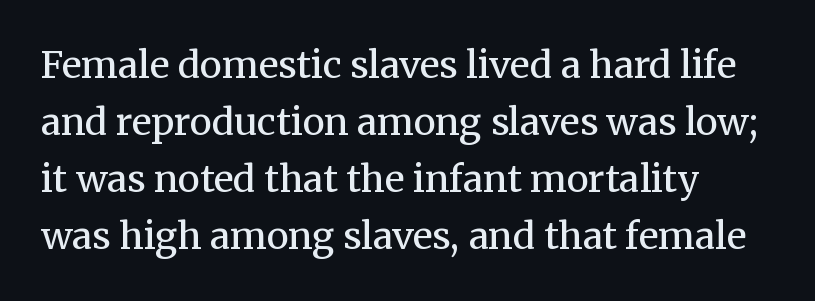
The image shows 37 px regular-weight serif type, upright; set left-aligned, normal line spacing (1.54x), normal letter spacing, not underlined; medium stroke contrast and a medium x-height.
